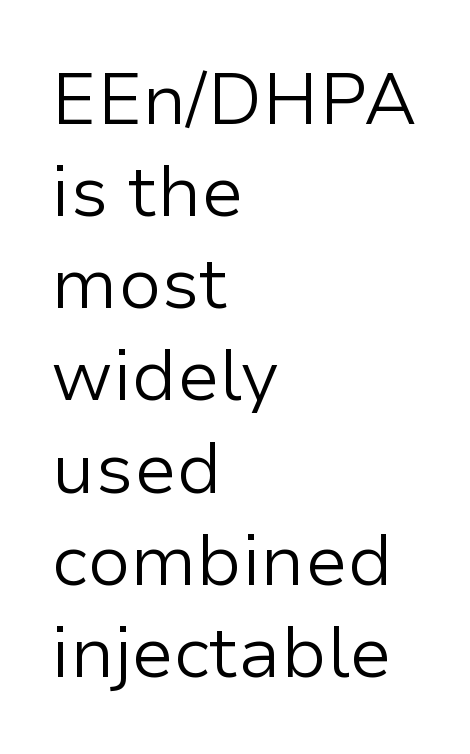
{"serif": "no", "italic": "no", "bold": "no", "weight": "light", "width": "normal", "stroke_contrast": "low", "x_height": "medium", "monospaced": "no", "underline": "no", "align": "left", "line_spacing": "normal", "line_spacing_ratio": 1.28, "letter_spacing": "normal", "letter_spacing_em": 0.0, "glyph_px": 72}
